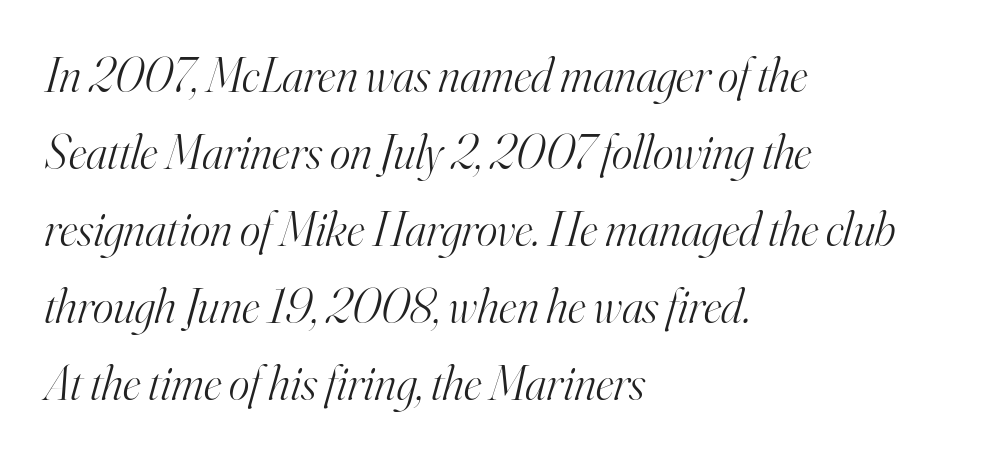
The image shows 49 px light serif type, italic (leaning right); set left-aligned, normal line spacing (1.57x), normal letter spacing, not underlined; high stroke contrast and a small x-height.
